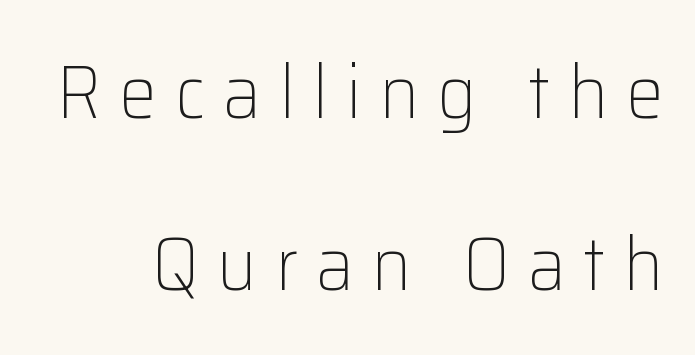
Q: Is the text bold? A: No.
Q: Is the text italic (slanted)? A: No, it is upright.
Q: Is the typeface a serif or a sans-serif typeface? A: Sans-serif.
Q: Is the text underlined? A: No.
Q: Is the spacing between letters normal or unusually wide? A: Unusually wide.
Q: Is the spacing between lines tight, normal or loose? A: Loose.
Q: Width (condensed, normal, or wide)? A: Normal.
Q: Stroke contrast? A: Low.
Q: x-height? A: Medium.
Q: Monospaced? A: No.
